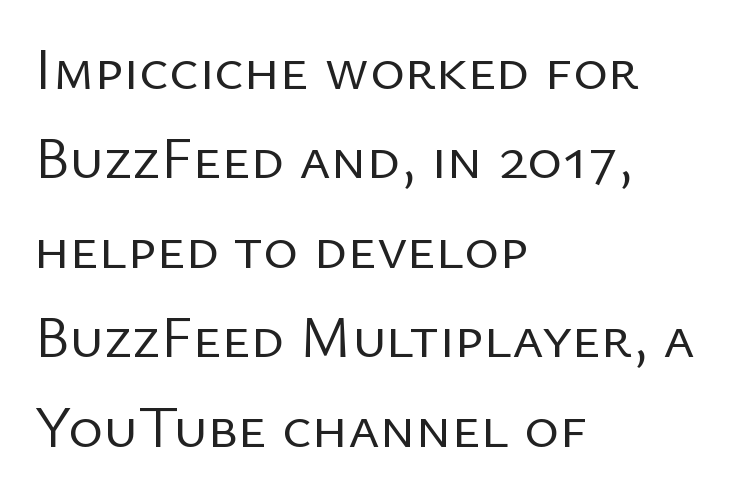
{"serif": "no", "italic": "no", "bold": "no", "weight": "regular", "width": "normal", "stroke_contrast": "low", "x_height": "medium", "monospaced": "no", "underline": "no", "align": "left", "line_spacing": "normal", "line_spacing_ratio": 1.49, "letter_spacing": "normal", "letter_spacing_em": 0.0, "glyph_px": 60}
